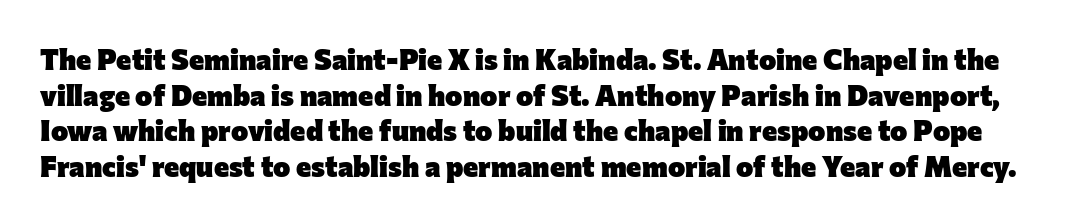
{"serif": "no", "italic": "no", "bold": "yes", "weight": "heavy", "width": "normal", "stroke_contrast": "low", "x_height": "medium", "monospaced": "no", "underline": "no", "line_spacing_ratio": 1.23, "letter_spacing": "normal", "letter_spacing_em": 0.0, "glyph_px": 29}
